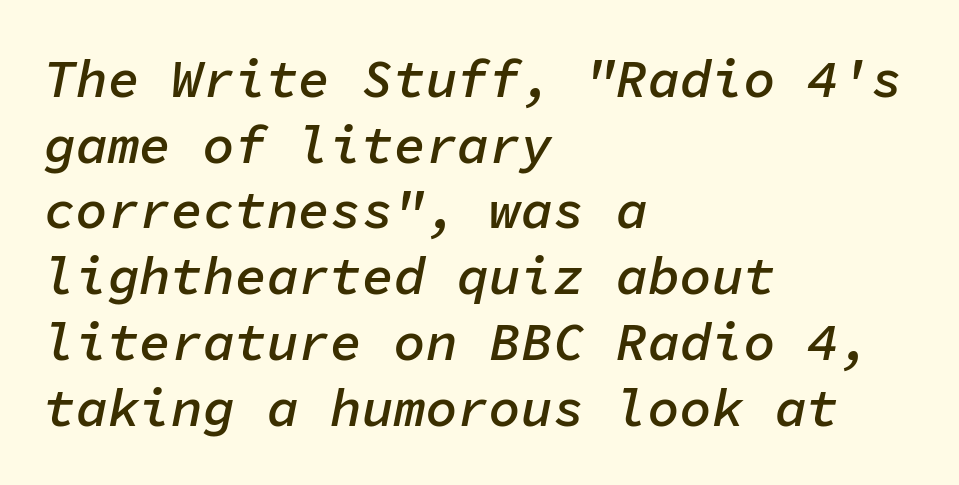
The image shows 53 px semibold type, italic (leaning right), monospaced; set left-aligned, line spacing 1.24x, normal letter spacing, not underlined; low stroke contrast and a medium x-height.
